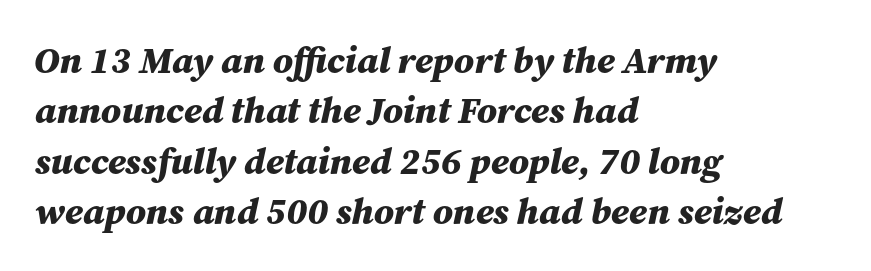
Q: Is the text bold? A: Yes.
Q: Is the text italic (slanted)? A: Yes, it leans right by about 12 degrees.
Q: Is the text underlined? A: No.
Q: How is the paragraph aligned? A: Left-aligned.
Q: Is the spacing between letters normal or unusually wide? A: Normal.
Q: Is the spacing between lines tight, normal or loose? A: Normal.
Q: Width (condensed, normal, or wide)? A: Normal.
Q: Stroke contrast? A: Medium.
Q: x-height? A: Medium.
Q: Monospaced? A: No.
